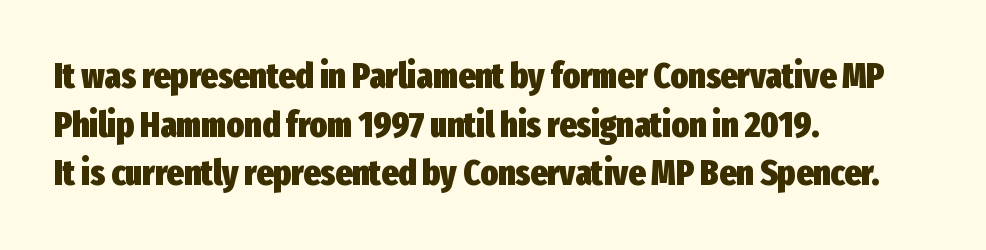
{"serif": "no", "italic": "no", "bold": "yes", "weight": "heavy", "width": "condensed", "stroke_contrast": "low", "x_height": "medium", "monospaced": "no", "underline": "no", "align": "left", "line_spacing": "normal", "line_spacing_ratio": 1.35, "letter_spacing": "normal", "letter_spacing_em": 0.0, "glyph_px": 36}
